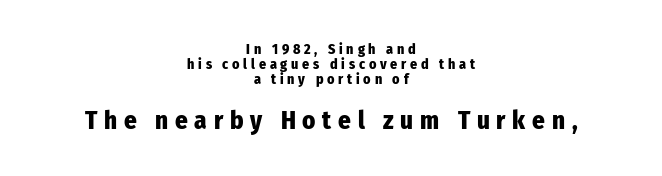
Q: Is the text bold? A: Yes.
Q: Is the text italic (slanted)? A: No, it is upright.
Q: Is the text underlined? A: No.
Q: How is the paragraph aligned? A: Centered.
Q: Is the spacing between letters normal or unusually wide? A: Unusually wide.
Q: Is the spacing between lines tight, normal or loose? A: Tight.
Q: Which block of text is set in a larger size, the first (top) or the second (bottom)? A: The second (bottom) one.
